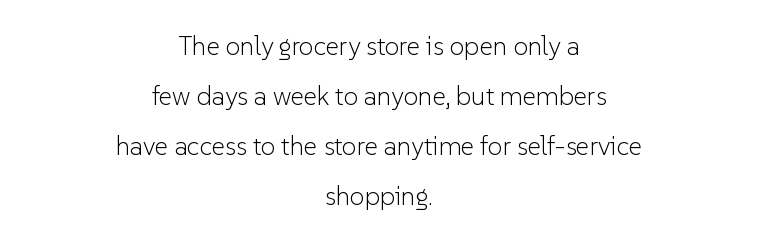
Q: Is the text bold? A: No.
Q: Is the text italic (slanted)? A: No, it is upright.
Q: Is the text underlined? A: No.
Q: How is the paragraph aligned? A: Centered.
Q: Is the spacing between letters normal or unusually wide? A: Normal.
Q: Is the spacing between lines tight, normal or loose? A: Loose.
